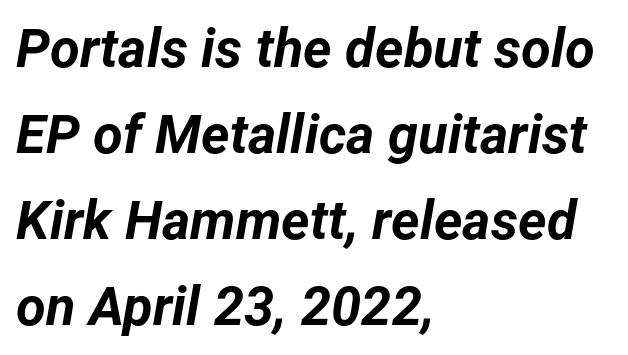
Q: Is the text bold? A: Yes.
Q: Is the text italic (slanted)? A: Yes, it leans right by about 12 degrees.
Q: Is the text underlined? A: No.
Q: How is the paragraph aligned? A: Left-aligned.
Q: Is the spacing between letters normal or unusually wide? A: Normal.
Q: Is the spacing between lines tight, normal or loose? A: Normal.
Q: Width (condensed, normal, or wide)? A: Normal.
Q: Stroke contrast? A: Low.
Q: x-height? A: Medium.
Q: Monospaced? A: No.
